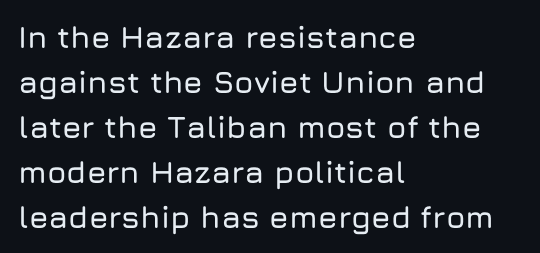
{"serif": "no", "italic": "no", "width": "normal", "stroke_contrast": "low", "x_height": "medium", "monospaced": "no", "underline": "no", "align": "left", "line_spacing": "normal", "line_spacing_ratio": 1.45, "letter_spacing": "normal", "letter_spacing_em": 0.0, "glyph_px": 31}
